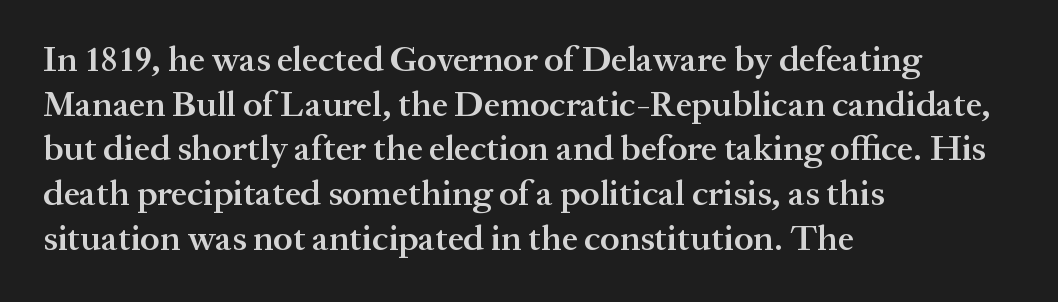
Q: Is the text bold? A: Semi-bold.
Q: Is the text italic (slanted)? A: No, it is upright.
Q: Is the typeface a serif or a sans-serif typeface? A: Serif.
Q: Is the text underlined? A: No.
Q: How is the paragraph aligned? A: Left-aligned.
Q: Is the spacing between letters normal or unusually wide? A: Normal.
Q: Width (condensed, normal, or wide)? A: Normal.
Q: Stroke contrast? A: Medium.
Q: x-height? A: Medium.
Q: Monospaced? A: No.
